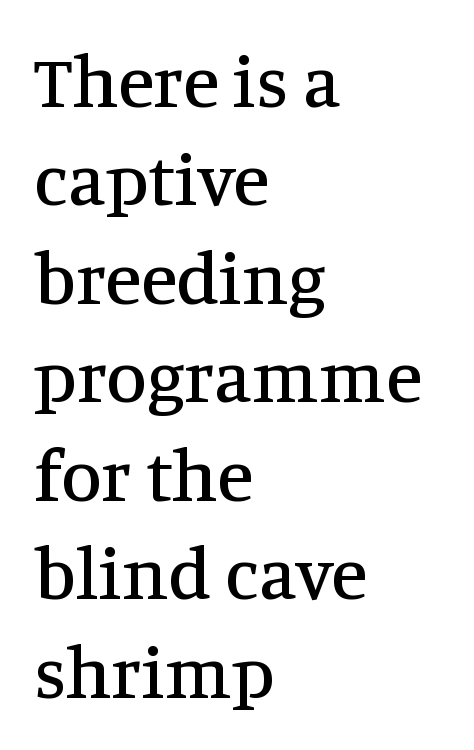
The area under the type is left untouched. This block has exactly the height ordinary leading produces. Observe the serifs anchoring each vertical stroke in this sample. The rag falls on the right side of this text block.
